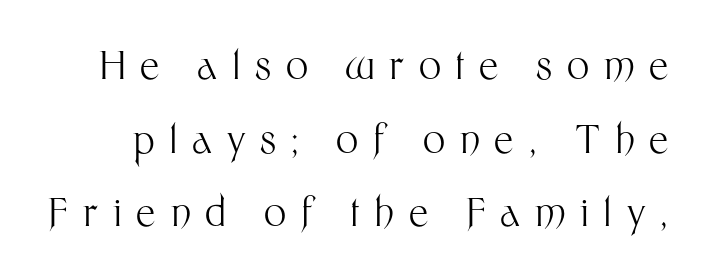
{"serif": "no", "italic": "no", "bold": "no", "weight": "light", "width": "normal", "stroke_contrast": "medium", "x_height": "medium", "monospaced": "no", "underline": "no", "line_spacing_ratio": 1.89, "letter_spacing": "wide", "letter_spacing_em": 0.38, "glyph_px": 39}
